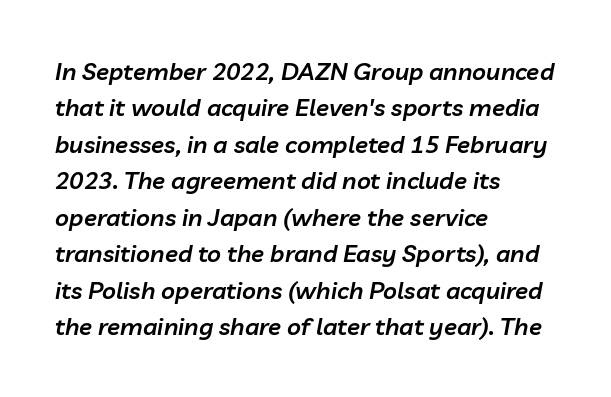
The ragged edge is on the right, which tells us the setting is flush left. Italic? Definitely — the glyphs are oblique. This sample keeps an unexceptional amount of space between lines. The horizontal fit of the characters is conventional and even. Bare-footed words on every line. Typographic density is moderately raised because the face is semibold.
